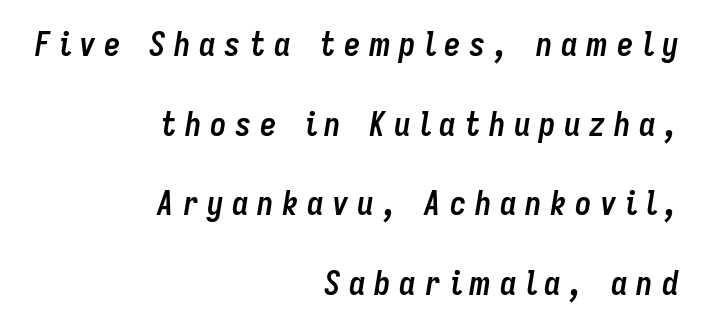
Q: Is the text bold? A: Yes.
Q: Is the text italic (slanted)? A: Yes, it leans right by about 9 degrees.
Q: Is the text underlined? A: No.
Q: How is the paragraph aligned? A: Right-aligned.
Q: Is the spacing between letters normal or unusually wide? A: Unusually wide.
Q: Is the spacing between lines tight, normal or loose? A: Loose.
Q: Width (condensed, normal, or wide)? A: Condensed.
Q: Stroke contrast? A: Low.
Q: x-height? A: Medium.
Q: Monospaced? A: No.
